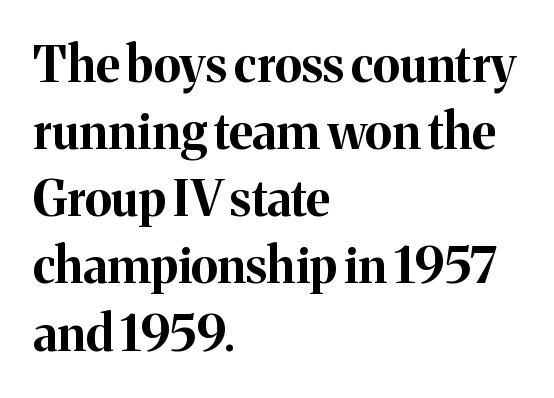
The image shows 49 px bold serif type, upright; set left-aligned, normal line spacing (1.37x), normal letter spacing, not underlined; medium stroke contrast and a medium x-height.
